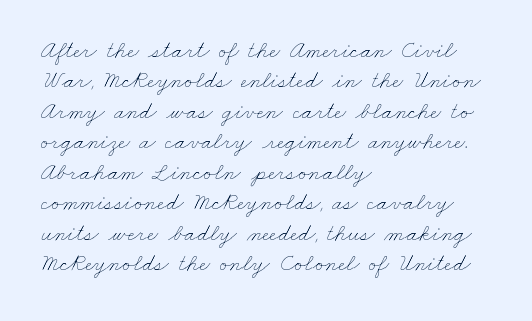
{"bold": "no", "underline": "no", "align": "left", "line_spacing": "normal", "line_spacing_ratio": 1.27, "letter_spacing": "normal", "letter_spacing_em": 0.0, "glyph_px": 24}
